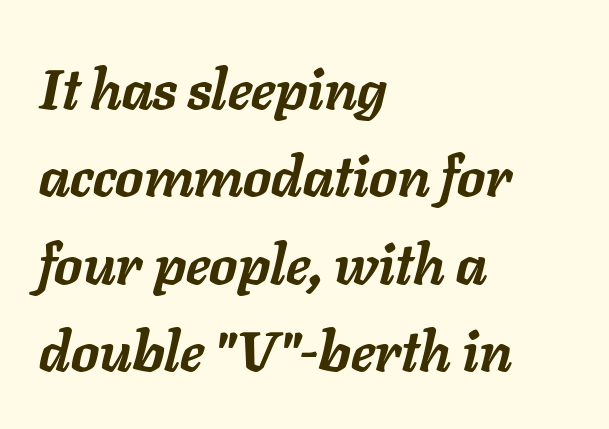
{"italic": "yes", "lean": "right", "slant_degrees": 11, "bold": "yes", "weight": "semibold", "width": "normal", "stroke_contrast": "low", "x_height": "medium", "monospaced": "no", "underline": "no", "align": "left", "line_spacing": "normal", "line_spacing_ratio": 1.56, "letter_spacing": "normal", "letter_spacing_em": 0.0, "glyph_px": 56}
